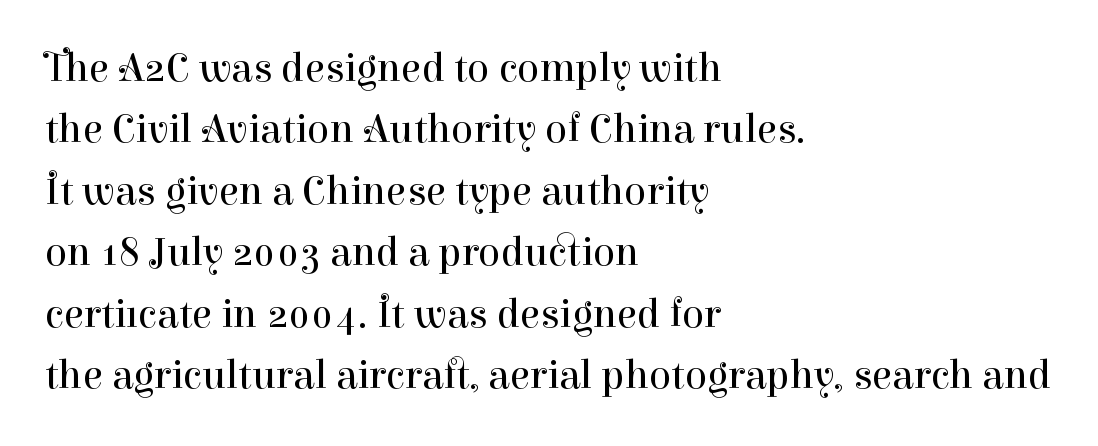
Vertical stems look standard width or narrower in stroke. Font category for this specimen: serif. The horizontal fit of the characters is conventional and even. Descenders are the only things crossing below the line. Teacher's note: observe the even left margin — that is flush-left alignment.
